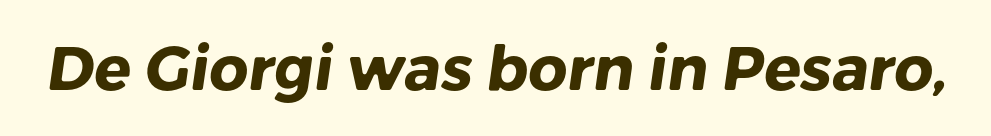
The image shows 61 px heavy sans-serif type; set normal letter spacing, not underlined; low stroke contrast and a medium x-height.
